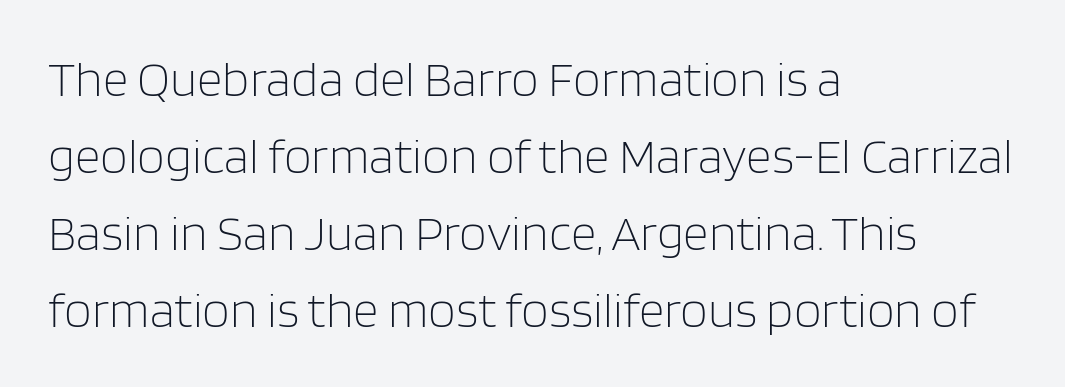
The image shows 50 px light sans-serif type, upright; set left-aligned, normal line spacing (1.54x), normal letter spacing, not underlined; low stroke contrast and a large x-height.
